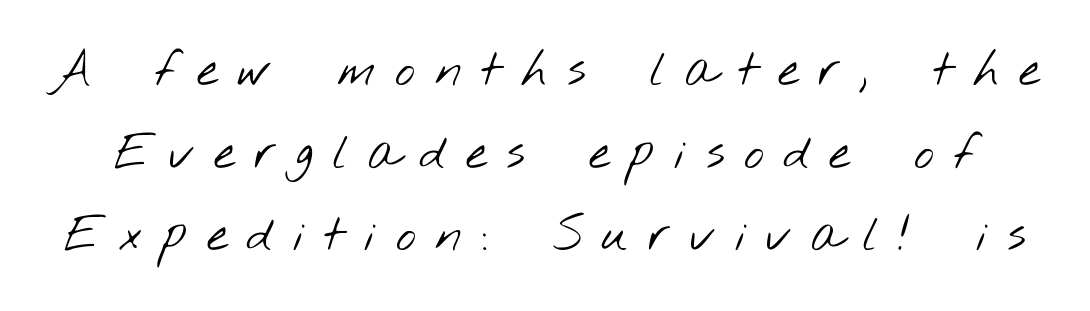
Q: Is the text bold? A: No.
Q: Is the typeface a serif or a sans-serif typeface? A: Sans-serif.
Q: Is the text underlined? A: No.
Q: Is the spacing between letters normal or unusually wide? A: Unusually wide.
Q: Width (condensed, normal, or wide)? A: Wide.
Q: Stroke contrast? A: Low.
Q: x-height? A: Small.
Q: Monospaced? A: No.
